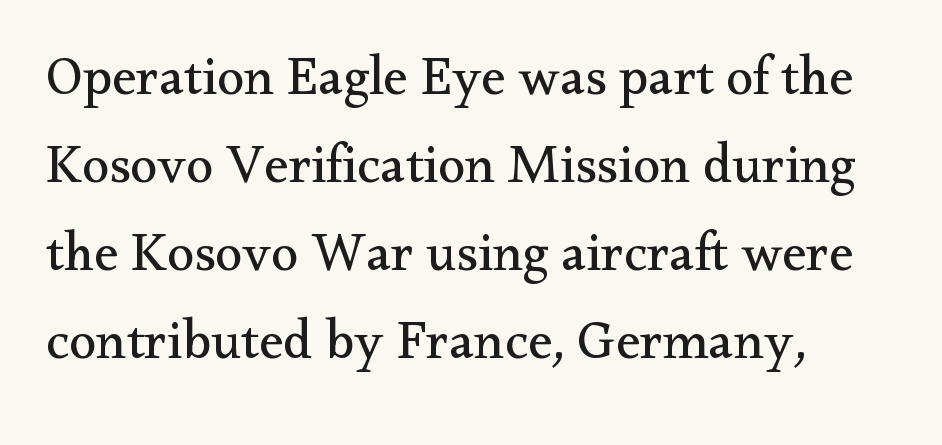
The image shows 55 px regular-weight serif type, upright; set left-aligned, normal line spacing (1.6x), normal letter spacing, not underlined; medium stroke contrast and a small x-height.
